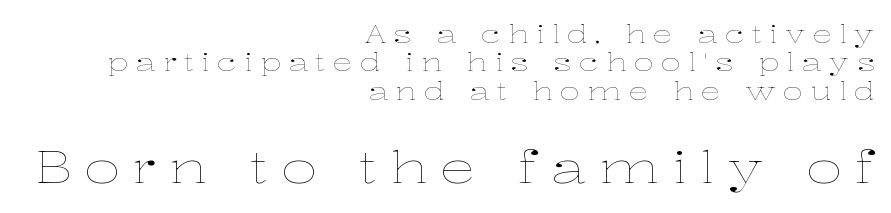
This is not heavy type; no bold has been used. Which of the two is more prominent by size? The second, at the bottom. The ragged edge is on the left, which tells us the setting is flush right. Loose tracking; the words dissolve into strings of separated letters. Character widths vary here, with narrow letters taking less room than wide ones. You could barely slide anything between these rows.
